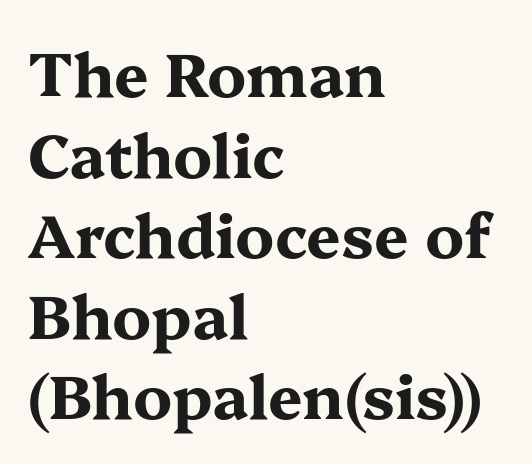
Leftover space on each line is placed entirely after the last word. A typesetter would call this proportional, since set widths differ per character. Its strokes are broad and dark, the hallmark of bold type. The rendering keeps characters at their native spacing. Horizontal bands of white between lines are of average thickness.
